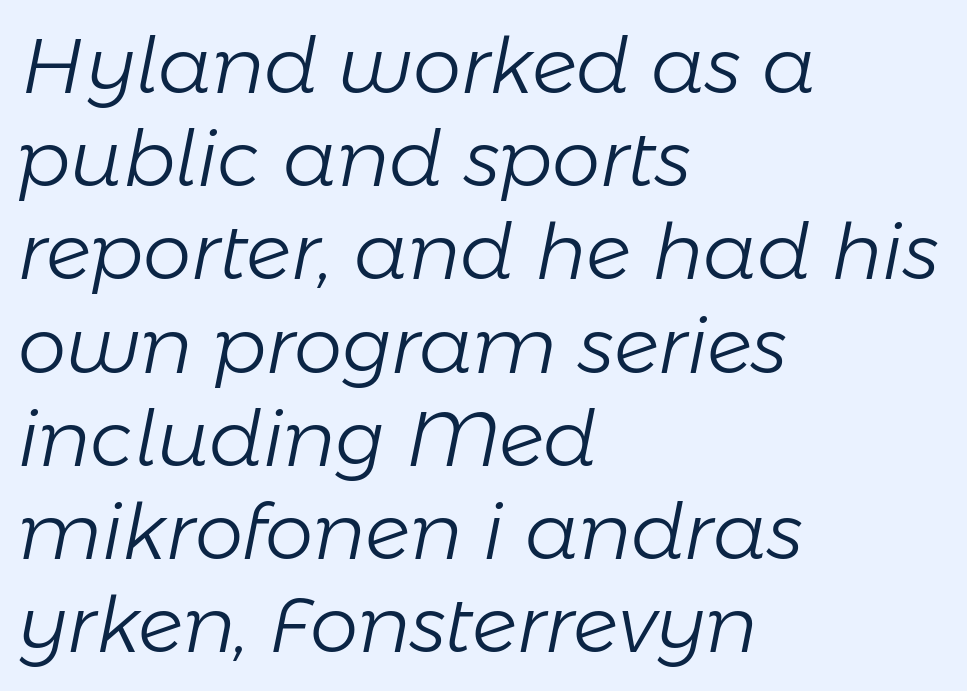
Words float on clear page, feet unadorned. Do the characters align in a grid? No, the font is proportional. The gaps between neighbouring characters are ordinary and unremarkable. Casual observation: everything's shoved over to the left. Heaviness? Minimal to ordinary, like unemphasized prose. It's the slanting kind of type.
